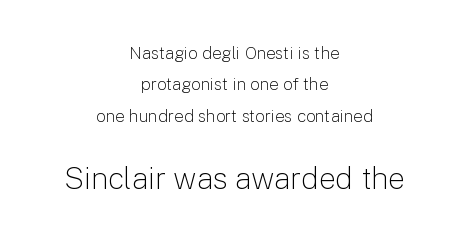
Q: Is the text bold? A: No.
Q: Is the text italic (slanted)? A: No, it is upright.
Q: Is the typeface a serif or a sans-serif typeface? A: Sans-serif.
Q: Is the text underlined? A: No.
Q: How is the paragraph aligned? A: Centered.
Q: Is the spacing between letters normal or unusually wide? A: Normal.
Q: Which block of text is set in a larger size, the first (top) or the second (bottom)? A: The second (bottom) one.
Q: Width (condensed, normal, or wide)? A: Normal.
Q: Stroke contrast? A: Low.
Q: x-height? A: Medium.
Q: Monospaced? A: No.
